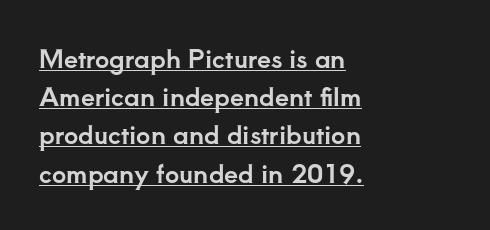
Reading down the column, the eye jumps a familiar distance to each next line. Is the block centered? No — it sits flush against the left margin. Short note: letters normally spaced. Vertical strokes here are truly vertical. The glyphs are accompanied by a horizontal stroke just below them.
